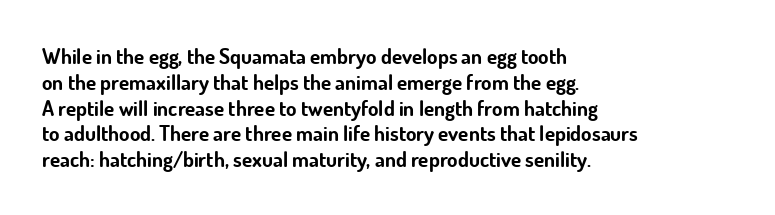
The letters stand upright; this is a roman face. Every row of glyphs begins at an identical x-position on the left. Between one letter and the next there's only the usual sliver of space. Caption: bold face, heavy strokes.
